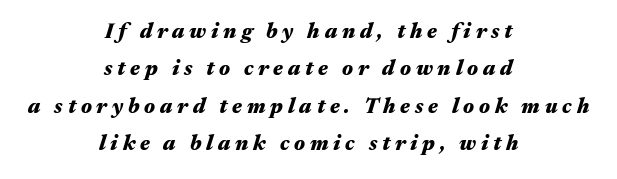
The text block is weighted toward neither margin, spreading evenly from the middle. This sample uses an oblique cut, with every glyph tilted off the vertical. In terms of weight, the rendering is a true, heavy bold. Display-style spreading of the glyphs; the letterfit is very open. Plain, unruled lines of type.
